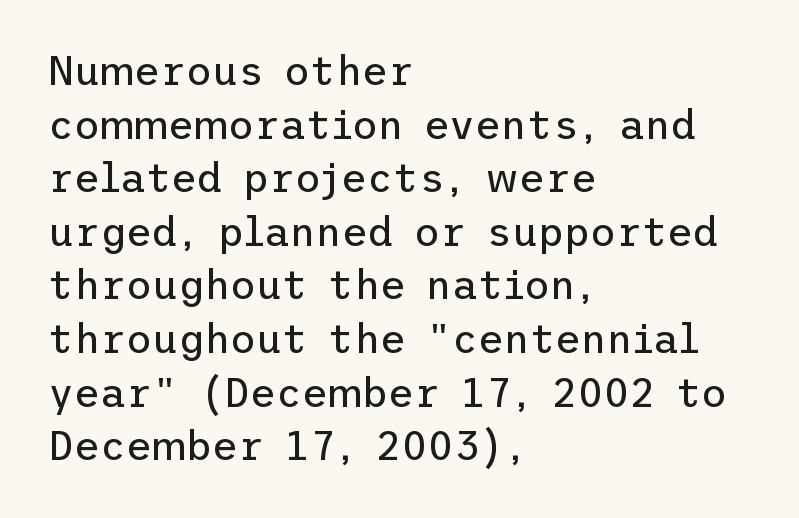
The rag falls on the right side of this text block. This reads as an unemphasized weight, regular at the heaviest. A typesetter would call this zero additional tracking. Each letter's strokes conclude bluntly, with no projecting serifs. The strip under each line holds only bare page.
